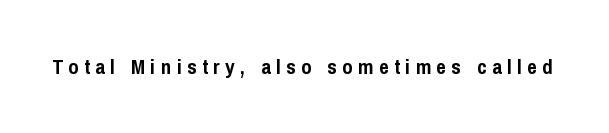
The face used here is rendered with a markedly widened letterfit. Any mark beneath the type? The region is blank. The font's upright variant was chosen for this text. Set as a true bold cut, around the 700 mark.
